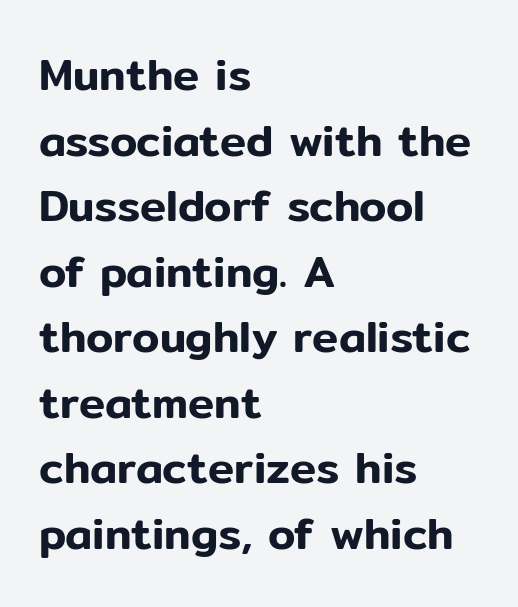
{"serif": "no", "italic": "no", "width": "normal", "stroke_contrast": "low", "x_height": "medium", "monospaced": "no", "underline": "no", "align": "left", "line_spacing": "normal", "line_spacing_ratio": 1.49, "letter_spacing": "normal", "letter_spacing_em": 0.0, "glyph_px": 44}
